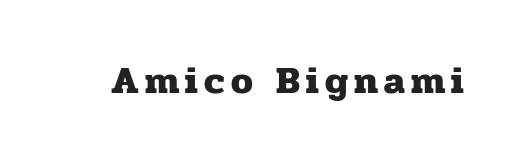
The foot of each line stays bare and open. Type style note: has serifs. Caption: bold face, heavy strokes. Posture: vertical. The face used here is proportionally spaced, like ordinary book or web type.
